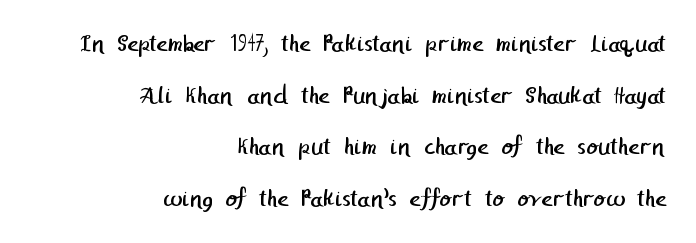
The gap between lines stays unmarked. The text block is weighted toward the right margin, trailing off unevenly leftward. This is not heavy type; no bold has been used. Each new line begins a long way beneath the previous one. The gaps between neighbouring characters are ordinary and unremarkable.
